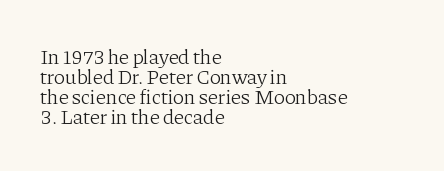
{"italic": "no", "bold": "no", "underline": "no", "align": "left", "line_spacing": "tight", "line_spacing_ratio": 0.95, "letter_spacing": "normal", "letter_spacing_em": 0.0, "glyph_px": 21}
